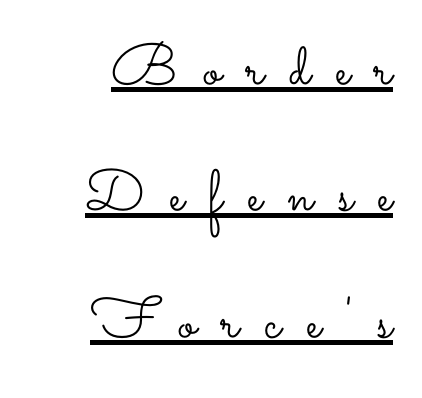
Q: Is the text bold? A: No.
Q: Is the text italic (slanted)? A: Yes.
Q: Is the text underlined? A: Yes.
Q: How is the paragraph aligned? A: Right-aligned.
Q: Is the spacing between letters normal or unusually wide? A: Unusually wide.
Q: Is the spacing between lines tight, normal or loose? A: Loose.
Q: Width (condensed, normal, or wide)? A: Wide.
Q: Stroke contrast? A: Low.
Q: x-height? A: Small.
Q: Monospaced? A: No.
